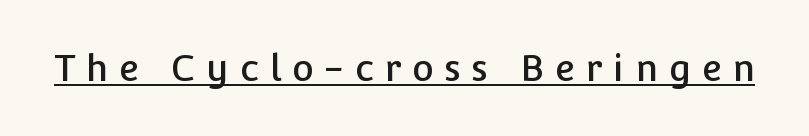
The image shows 37 px sans-serif type, upright; set unusually wide letter spacing (+0.29 em), underlined; low stroke contrast and a medium x-height.
